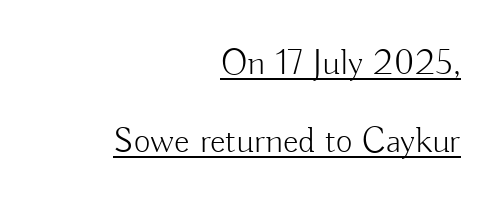
Q: Is the text bold? A: No.
Q: Is the text italic (slanted)? A: No, it is upright.
Q: Is the typeface a serif or a sans-serif typeface? A: Sans-serif.
Q: Is the text underlined? A: Yes.
Q: How is the paragraph aligned? A: Right-aligned.
Q: Is the spacing between letters normal or unusually wide? A: Normal.
Q: Is the spacing between lines tight, normal or loose? A: Loose.
Q: Width (condensed, normal, or wide)? A: Normal.
Q: Stroke contrast? A: Low.
Q: x-height? A: Small.
Q: Monospaced? A: No.
